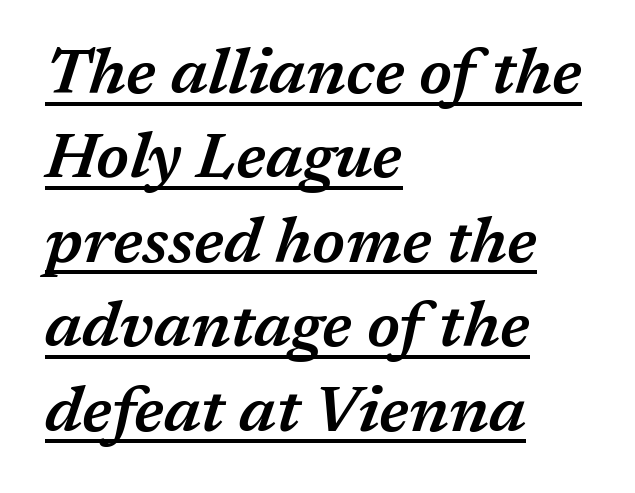
Q: Is the text bold? A: Semi-bold.
Q: Is the text italic (slanted)? A: Yes, it leans right by about 17 degrees.
Q: Is the text underlined? A: Yes.
Q: How is the paragraph aligned? A: Left-aligned.
Q: Is the spacing between letters normal or unusually wide? A: Normal.
Q: Is the spacing between lines tight, normal or loose? A: Normal.
Q: Width (condensed, normal, or wide)? A: Normal.
Q: Stroke contrast? A: Medium.
Q: x-height? A: Medium.
Q: Monospaced? A: No.
